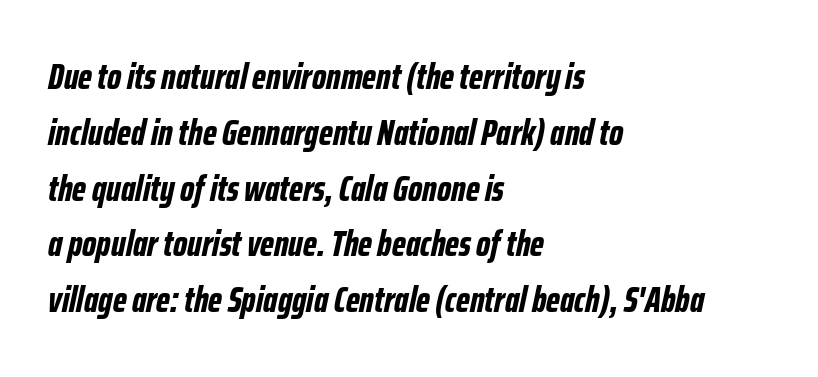
The image shows 36 px bold, condensed type, italic (leaning right); set left-aligned, normal line spacing (1.55x), normal letter spacing, not underlined; low stroke contrast and a medium x-height.
